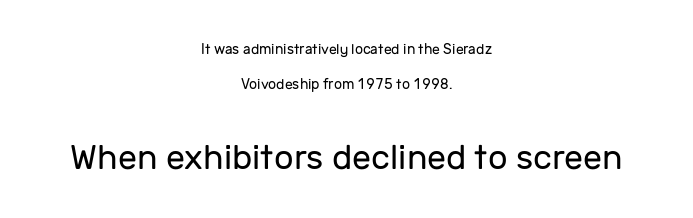
{"serif": "no", "italic": "no", "bold": "no", "weight": "regular", "width": "normal", "stroke_contrast": "low", "x_height": "medium", "monospaced": "no", "underline": "no", "align": "center", "line_spacing": "loose", "line_spacing_ratio": 2.49, "letter_spacing": "normal", "letter_spacing_em": 0.0, "larger_block": "second", "size_ratio": 2.43, "glyph_px": 34}
